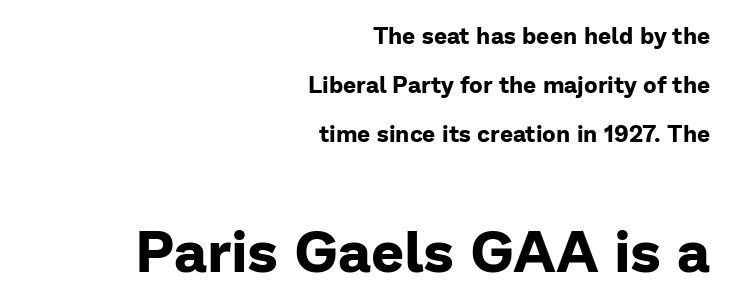
The image shows 58 px bold sans-serif type, upright; set right-aligned, loose line spacing (2.12x), normal letter spacing, not underlined; the second (bottom) block is 2.52x larger; low stroke contrast and a medium x-height.
